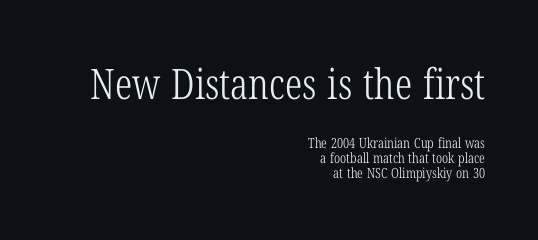
Layout note: lines flush right. Does the bottom block carry the larger type? No, the top block does. It's the straight-up-and-down kind of type. Note: serifs present on the glyphs.
